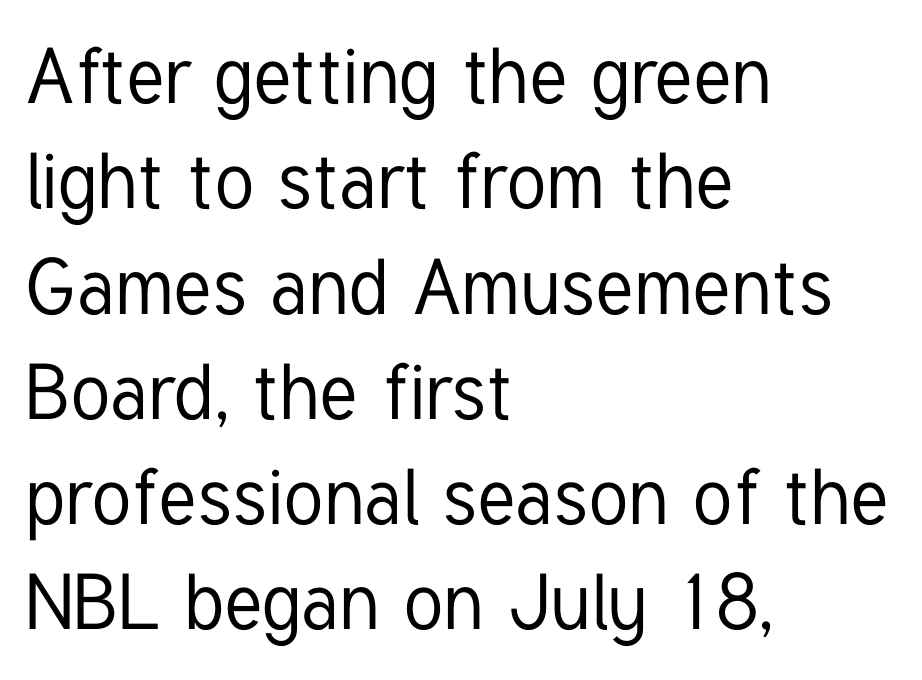
{"serif": "no", "italic": "no", "width": "condensed", "stroke_contrast": "low", "x_height": "medium", "monospaced": "no", "underline": "no", "align": "left", "line_spacing": "normal", "line_spacing_ratio": 1.35, "letter_spacing": "normal", "letter_spacing_em": 0.0, "glyph_px": 78}
